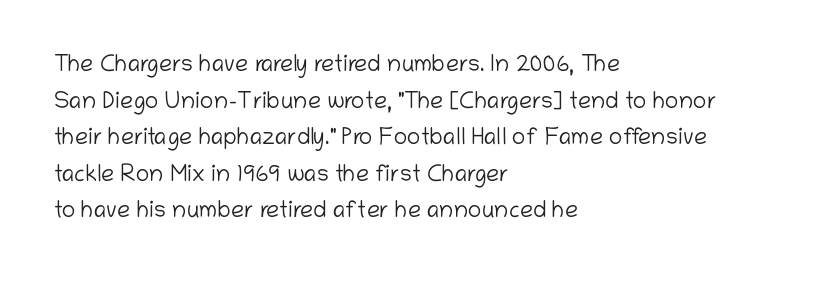
Q: Is the text bold? A: No.
Q: Is the text italic (slanted)? A: No, it is upright.
Q: Is the text underlined? A: No.
Q: How is the paragraph aligned? A: Left-aligned.
Q: Is the spacing between letters normal or unusually wide? A: Normal.
Q: Is the spacing between lines tight, normal or loose? A: Normal.
